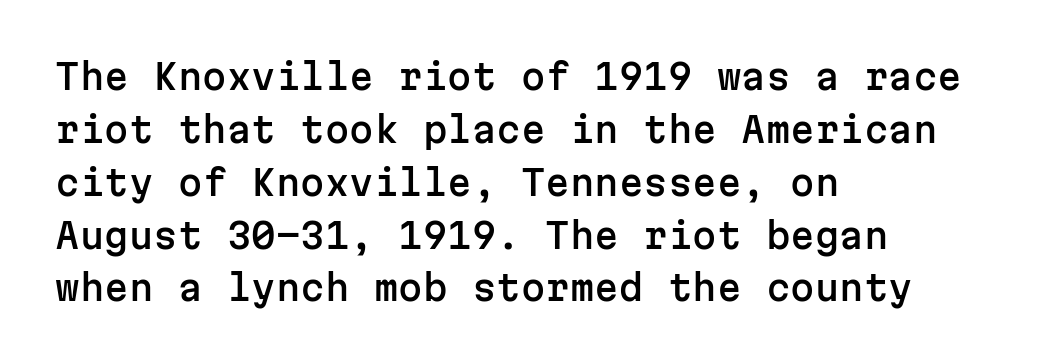
{"serif": "no", "italic": "no", "width": "normal", "stroke_contrast": "low", "x_height": "medium", "monospaced": "yes", "underline": "no", "align": "left", "line_spacing": "normal", "line_spacing_ratio": 1.51, "letter_spacing": "normal", "letter_spacing_em": 0.0, "glyph_px": 35}
